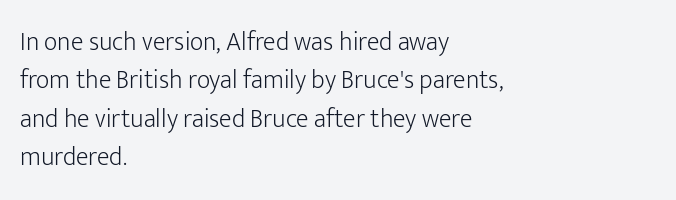
Leftover space on each line is placed entirely after the last word. The font sits on the lighter half of the weight spectrum, regular included. Here the glyphs are tracked normally, forming tight word shapes. Evenly set lines give the paragraph a standard silhouette. The area under the type is left untouched. The letters stand upright; this is a roman face.
